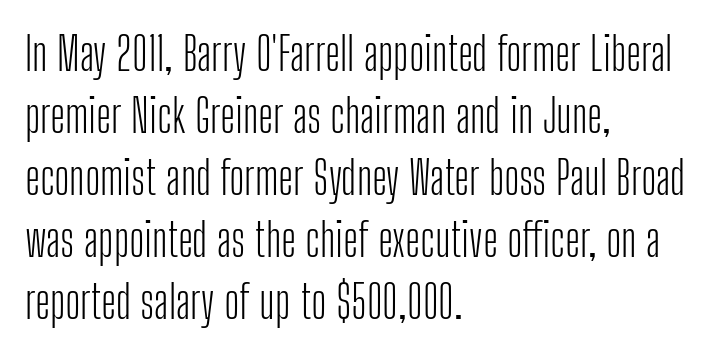
The image shows 46 px light, condensed sans-serif type, upright; set left-aligned, normal line spacing (1.35x), normal letter spacing, not underlined; low stroke contrast and a medium x-height.
